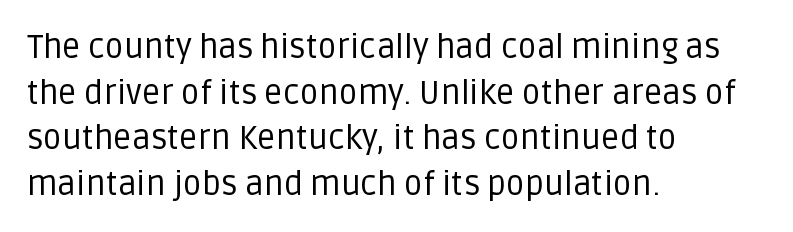
The image shows 33 px regular-weight sans-serif type, upright; set left-aligned, normal line spacing (1.38x), normal letter spacing, not underlined; low stroke contrast and a large x-height.
